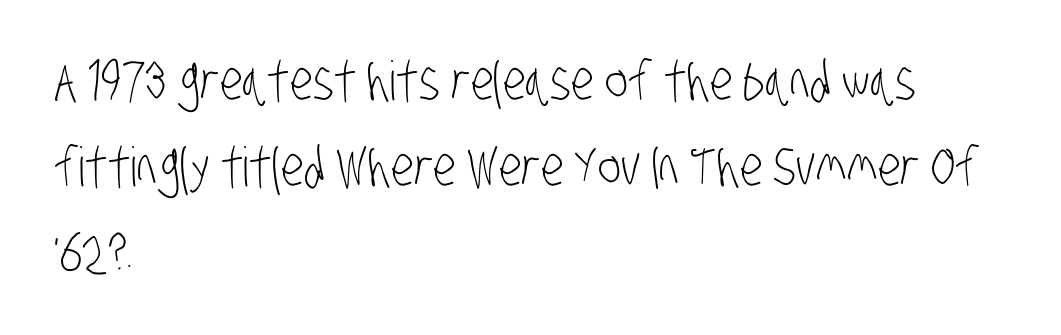
Letters rest on an invisible, unmarked baseline. The face used here is proportionally spaced, like ordinary book or web type. Short and long lines alike share a common starting point at left. Successive baselines arrive at the customary interval. Spacing between characters is what you'd get straight out of the box. Grotesque or geometric, the face here clearly has no serifs.
